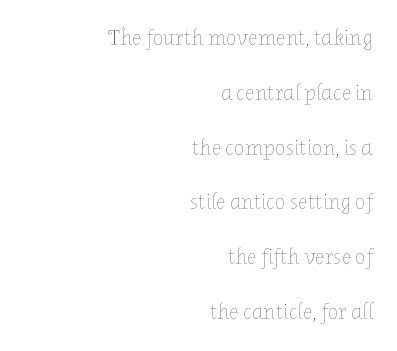
{"italic": "no", "bold": "no", "underline": "no", "align": "right", "line_spacing": "loose", "line_spacing_ratio": 2.49, "letter_spacing": "normal", "letter_spacing_em": 0.0, "glyph_px": 22}
